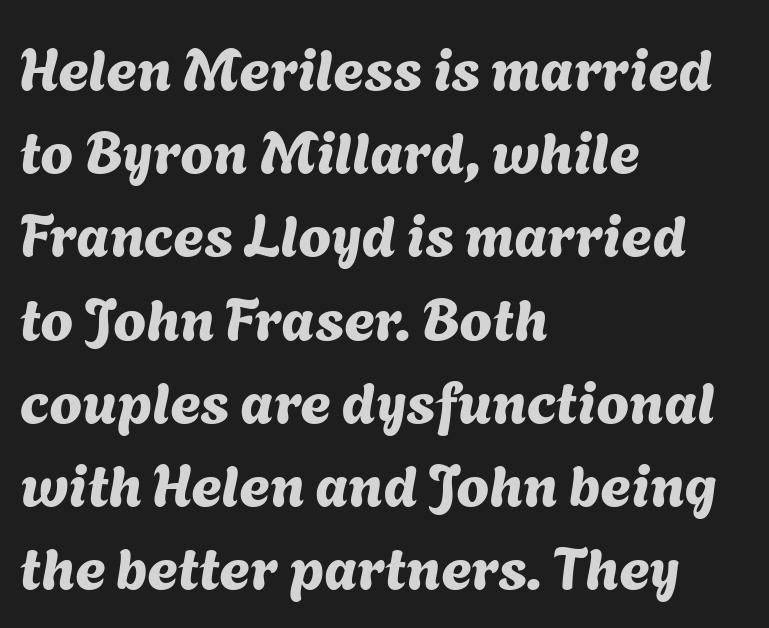
Q: Is the typeface a serif or a sans-serif typeface? A: Sans-serif.
Q: Is the text underlined? A: No.
Q: How is the paragraph aligned? A: Left-aligned.
Q: Is the spacing between letters normal or unusually wide? A: Normal.
Q: Is the spacing between lines tight, normal or loose? A: Normal.
Q: Width (condensed, normal, or wide)? A: Normal.
Q: Stroke contrast? A: Medium.
Q: x-height? A: Medium.
Q: Monospaced? A: No.
